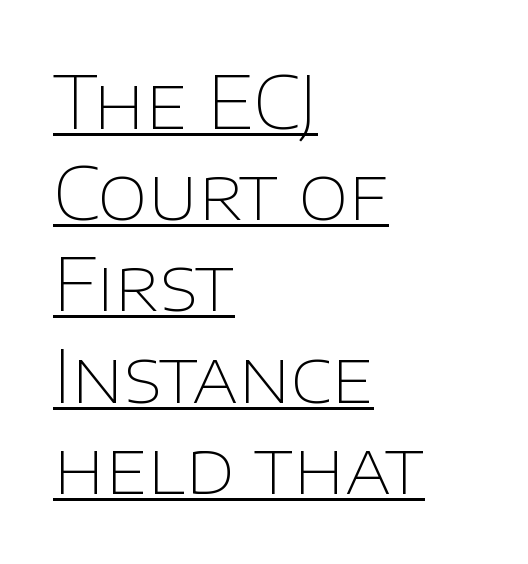
Unlike italic type, these characters show no tilt at all. Compared with a typical body face, this is equally light or lighter still. The paragraph shown leans on its left margin. Here the designer chose a conventional face with non-uniform glyph widths.
